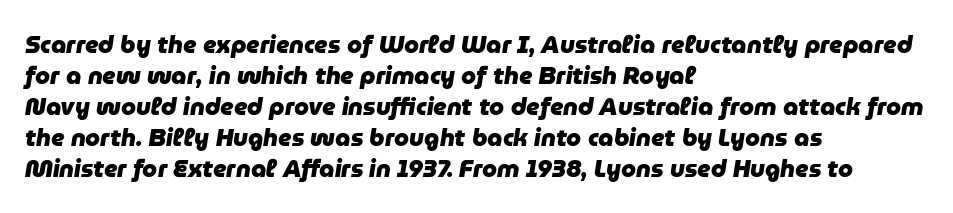
The space directly below the letters is spotless. The sample has been set heavy, in full bold. Italic? Definitely — the glyphs are oblique. Tracking here is standard; glyphs follow each other at the usual distance. Regarding leading, the lines here are spaced in the standard way. Leftover space on each line is placed entirely after the last word.
